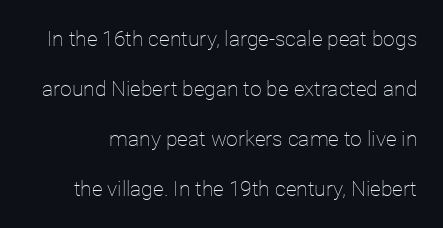
{"italic": "no", "bold": "no", "underline": "no", "line_spacing": "loose", "line_spacing_ratio": 2.38, "letter_spacing": "normal", "letter_spacing_em": 0.0, "glyph_px": 21}
